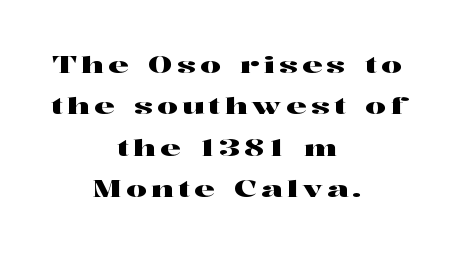
{"italic": "no", "underline": "no", "align": "center", "line_spacing_ratio": 1.8, "glyph_px": 23}
